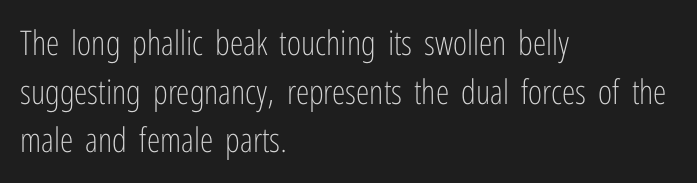
Q: Is the text bold? A: No.
Q: Is the text italic (slanted)? A: No, it is upright.
Q: Is the typeface a serif or a sans-serif typeface? A: Sans-serif.
Q: Is the text underlined? A: No.
Q: How is the paragraph aligned? A: Left-aligned.
Q: Is the spacing between letters normal or unusually wide? A: Normal.
Q: Is the spacing between lines tight, normal or loose? A: Normal.
Q: Width (condensed, normal, or wide)? A: Condensed.
Q: Stroke contrast? A: Low.
Q: x-height? A: Medium.
Q: Monospaced? A: No.
